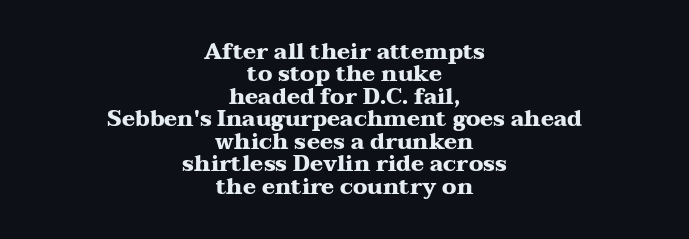
Vertical spacing — tight. Look at the stroke-to-counter ratio: heavy, a bold. No italicization has been applied; the sample stays upright. The typesetter chose a symmetrical, centered arrangement here.
